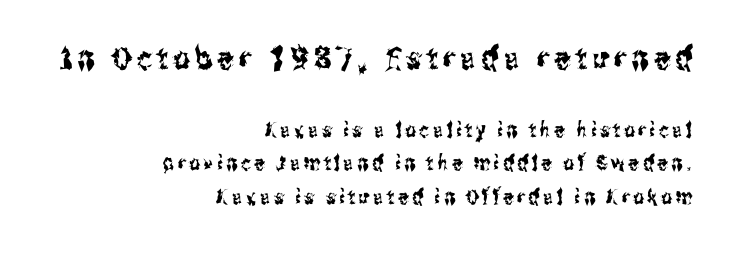
{"serif": "no", "italic": "no", "width": "condensed", "stroke_contrast": "medium", "x_height": "medium", "monospaced": "no", "underline": "no", "align": "right", "line_spacing": "normal", "line_spacing_ratio": 1.58, "larger_block": "first", "size_ratio": 1.52, "glyph_px": 32}
